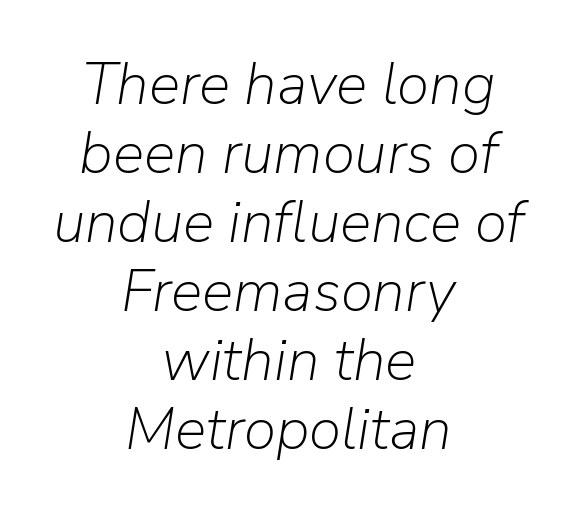
{"italic": "yes", "lean": "right", "slant_degrees": 9, "bold": "no", "weight": "light", "width": "normal", "stroke_contrast": "low", "x_height": "medium", "monospaced": "no", "underline": "no", "align": "center", "line_spacing_ratio": 1.17, "letter_spacing": "normal", "letter_spacing_em": 0.0, "glyph_px": 59}
